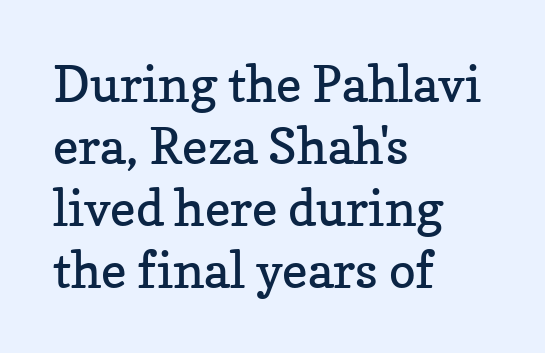
{"serif": "yes", "italic": "no", "bold": "no", "weight": "regular", "width": "normal", "stroke_contrast": "low", "x_height": "medium", "monospaced": "no", "underline": "no", "align": "left", "line_spacing_ratio": 1.24, "letter_spacing": "normal", "letter_spacing_em": 0.0, "glyph_px": 50}
